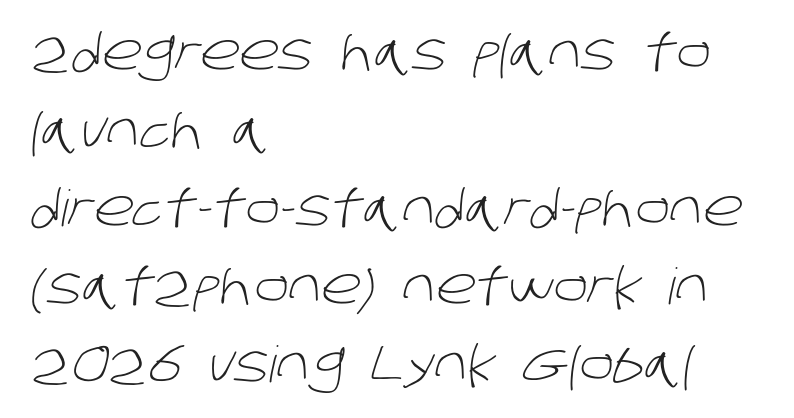
{"serif": "no", "bold": "no", "weight": "light", "width": "normal", "stroke_contrast": "low", "x_height": "large", "monospaced": "no", "underline": "no", "align": "left", "line_spacing": "normal", "line_spacing_ratio": 1.56, "letter_spacing": "normal", "letter_spacing_em": 0.0, "glyph_px": 50}
